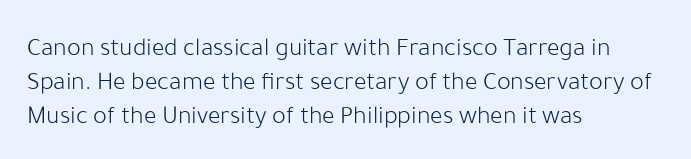
Q: Is the text bold? A: No.
Q: Is the text italic (slanted)? A: No, it is upright.
Q: Is the text underlined? A: No.
Q: How is the paragraph aligned? A: Left-aligned.
Q: Is the spacing between letters normal or unusually wide? A: Normal.
Q: Is the spacing between lines tight, normal or loose? A: Normal.
